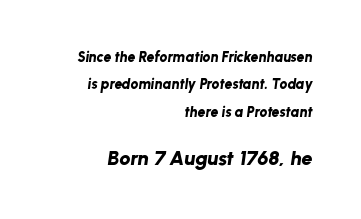
{"italic": "yes", "lean": "right", "slant_degrees": 8, "bold": "yes", "underline": "no", "align": "right", "line_spacing": "loose", "line_spacing_ratio": 1.96, "letter_spacing": "normal", "letter_spacing_em": 0.0, "larger_block": "second", "size_ratio": 1.43, "glyph_px": 20}
